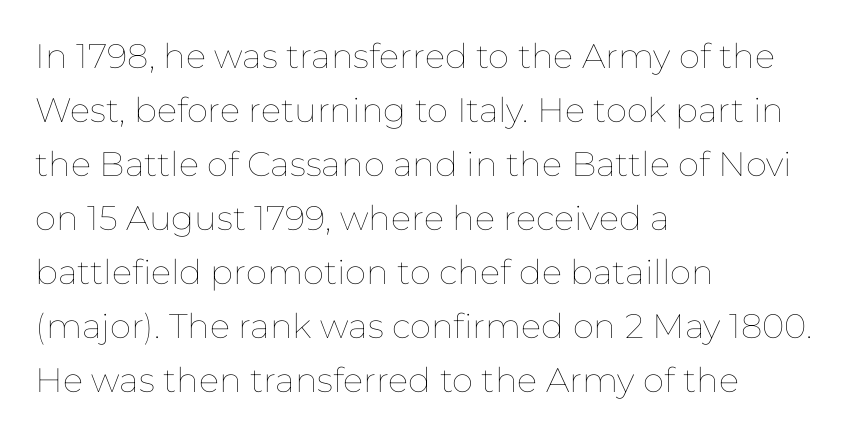
{"italic": "no", "bold": "no", "weight": "thin", "width": "normal", "stroke_contrast": "low", "x_height": "medium", "monospaced": "no", "underline": "no", "align": "left", "line_spacing": "normal", "line_spacing_ratio": 1.59, "letter_spacing": "normal", "letter_spacing_em": 0.0, "glyph_px": 34}
